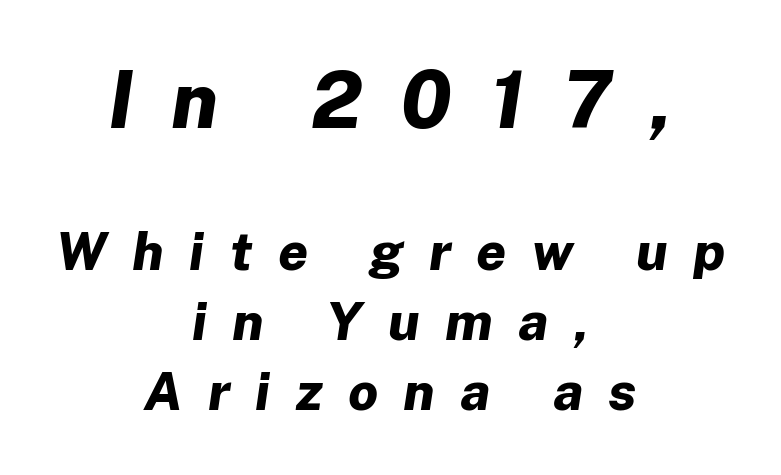
{"italic": "yes", "lean": "right", "slant_degrees": 8, "bold": "yes", "weight": "bold", "width": "normal", "stroke_contrast": "low", "x_height": "medium", "monospaced": "no", "underline": "no", "align": "center", "line_spacing": "normal", "line_spacing_ratio": 1.32, "letter_spacing": "wide", "letter_spacing_em": 0.48, "larger_block": "first", "size_ratio": 1.49, "glyph_px": 79}
